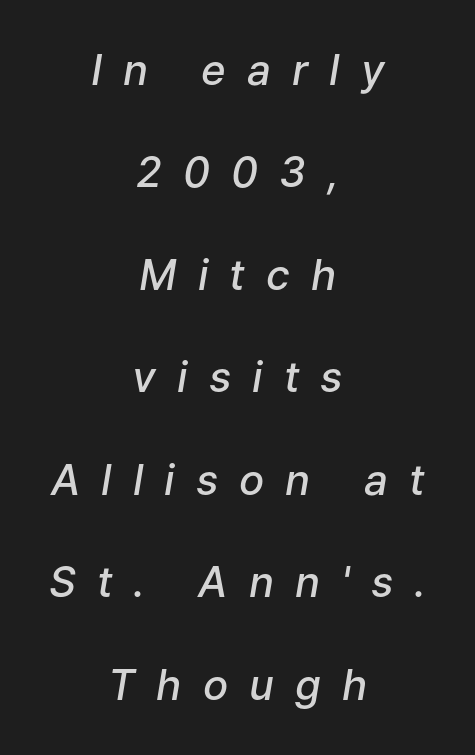
The image shows 42 px semibold type, italic (leaning right); set centered, loose line spacing (2.44x), unusually wide letter spacing (+0.5 em), not underlined; low stroke contrast and a medium x-height.
